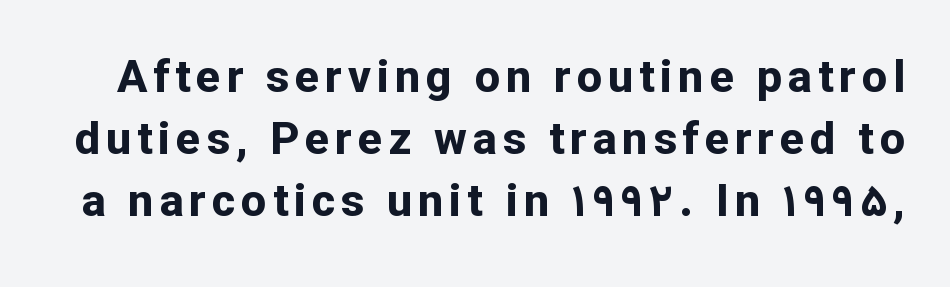
The image shows 45 px bold sans-serif type, upright; set normal line spacing (1.38x), not underlined; low stroke contrast and a medium x-height.
